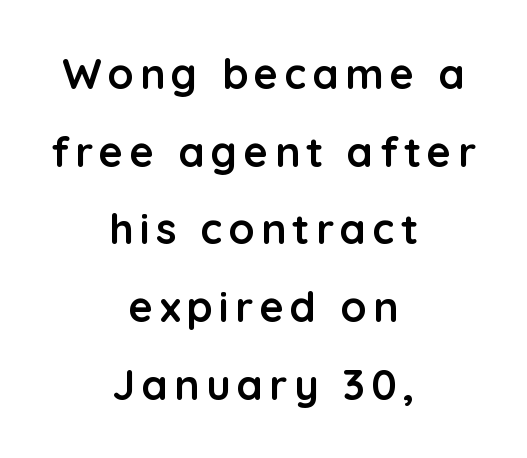
Q: Is the text bold? A: Yes.
Q: Is the text italic (slanted)? A: No, it is upright.
Q: Is the typeface a serif or a sans-serif typeface? A: Sans-serif.
Q: Is the text underlined? A: No.
Q: How is the paragraph aligned? A: Centered.
Q: Width (condensed, normal, or wide)? A: Normal.
Q: Stroke contrast? A: Low.
Q: x-height? A: Medium.
Q: Monospaced? A: No.
